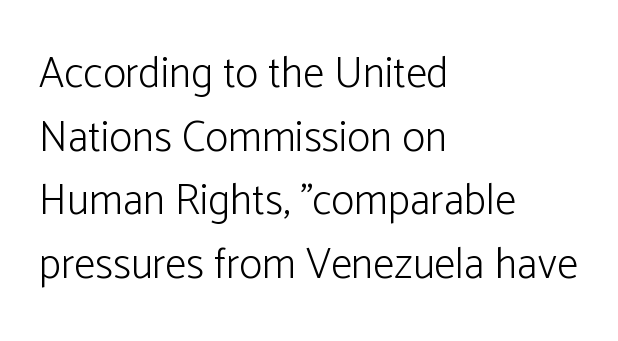
The image shows 43 px light sans-serif type, upright; set left-aligned, normal line spacing (1.48x), normal letter spacing, not underlined; low stroke contrast and a medium x-height.
